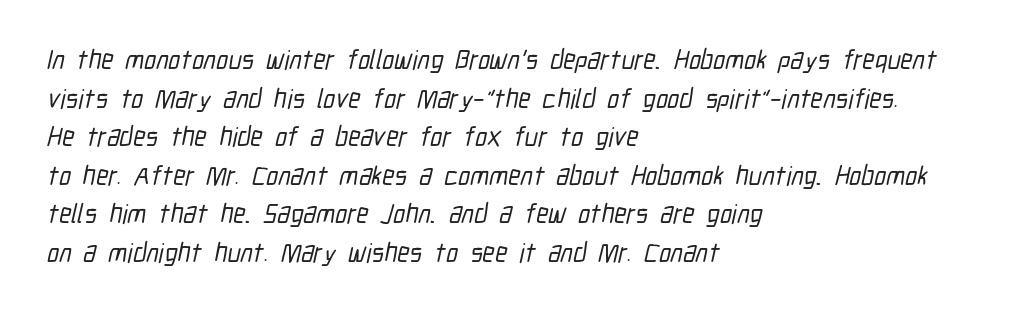
{"underline": "no", "align": "left", "line_spacing": "normal", "line_spacing_ratio": 1.43, "letter_spacing": "normal", "letter_spacing_em": 0.0, "glyph_px": 27}
